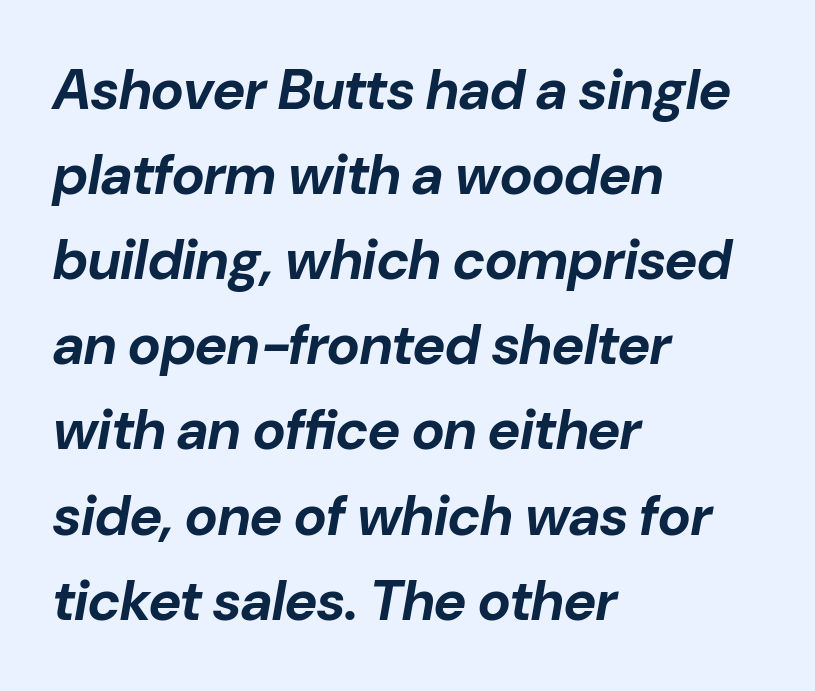
The image shows 56 px bold type, italic (leaning right); set left-aligned, normal line spacing (1.52x), normal letter spacing, not underlined; low stroke contrast and a medium x-height.
